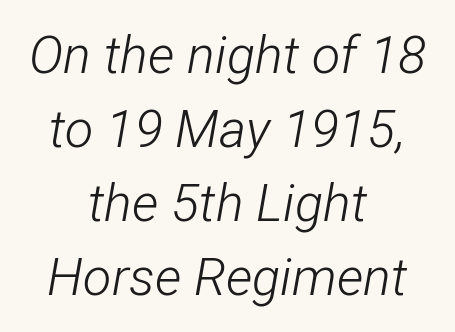
{"italic": "yes", "lean": "right", "slant_degrees": 12, "bold": "no", "weight": "light", "width": "condensed", "stroke_contrast": "low", "x_height": "medium", "monospaced": "no", "underline": "no", "align": "center", "line_spacing": "normal", "line_spacing_ratio": 1.42, "letter_spacing": "normal", "letter_spacing_em": 0.0, "glyph_px": 52}
